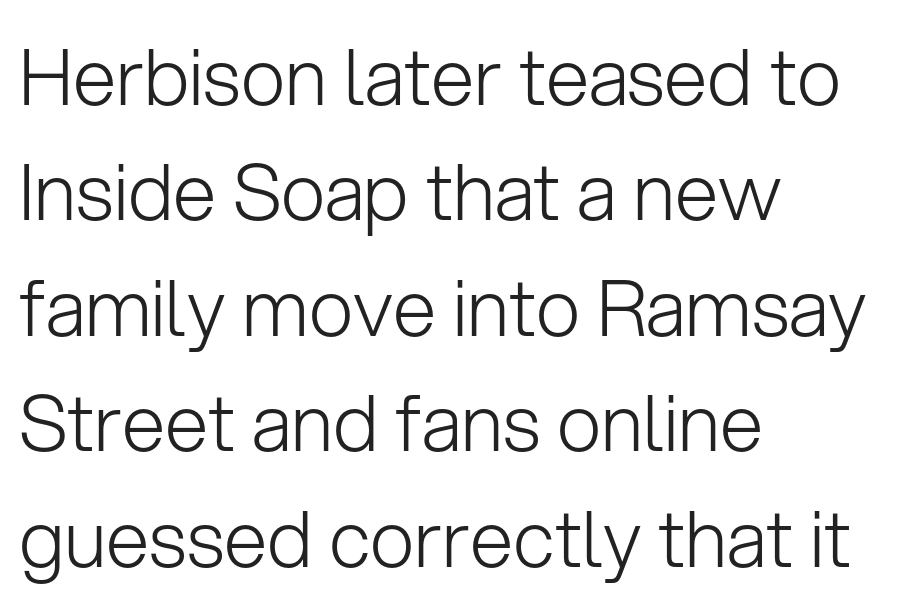
{"serif": "no", "italic": "no", "bold": "no", "weight": "light", "width": "normal", "stroke_contrast": "low", "x_height": "medium", "monospaced": "no", "underline": "no", "align": "left", "line_spacing": "normal", "line_spacing_ratio": 1.48, "letter_spacing": "normal", "letter_spacing_em": 0.0, "glyph_px": 78}
